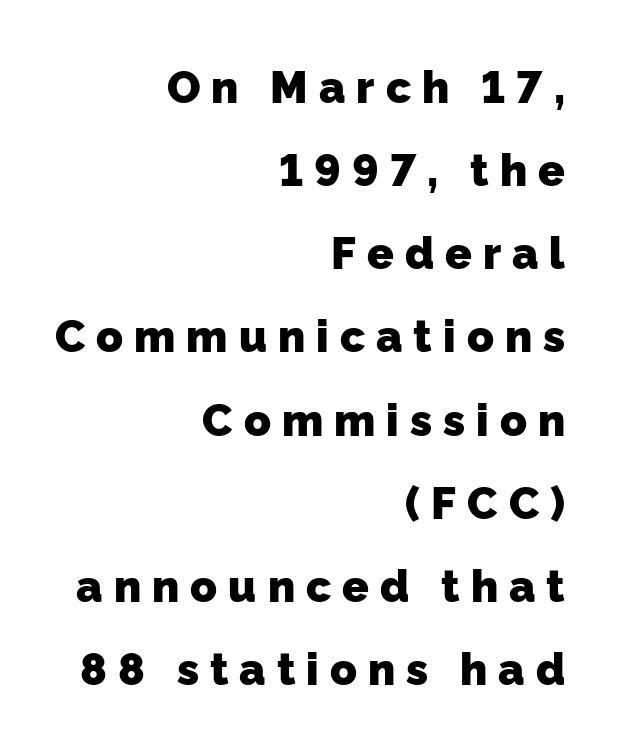
The image shows 44 px heavy sans-serif type; set right-aligned, line spacing 1.89x, unusually wide letter spacing (+0.25 em), not underlined; low stroke contrast and a medium x-height.
